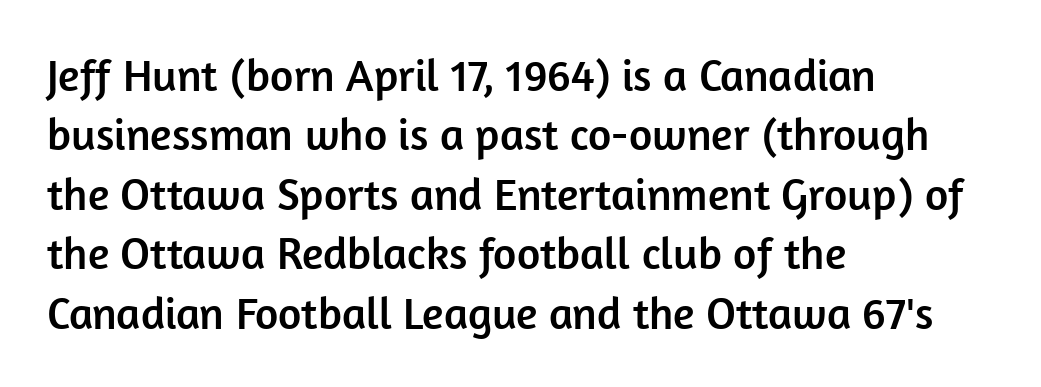
The font family rendered here belongs to the sans-serif group. The rows are spaced the way most documents space them. This sample has the flowing, uneven cadence of proportional lettering. Posture: straight, roman, zero tilt.
